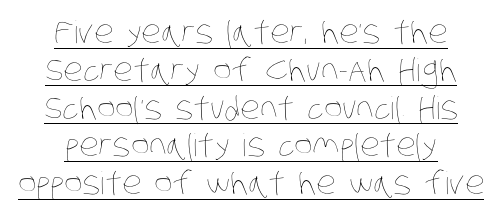
You can see a thin bar hugging the bottom of the glyphs. How are the letters spaced? Ordinarily, with no added tracking. Do the characters align in a grid? No, the font is proportional. Centered paragraph, ragged on both sides. The font sits on the lighter half of the weight spectrum, regular included.
